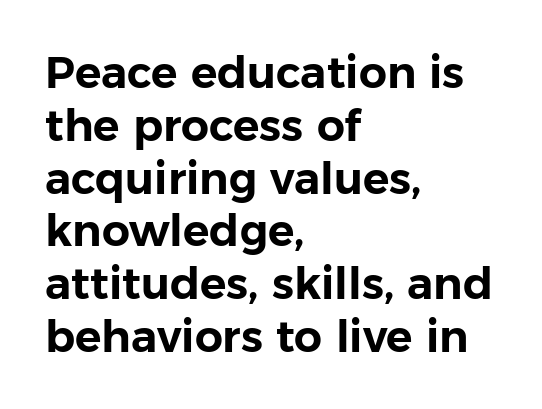
The image shows 44 px sans-serif type, upright; set left-aligned, line spacing 1.2x, normal letter spacing, not underlined; low stroke contrast and a medium x-height.
